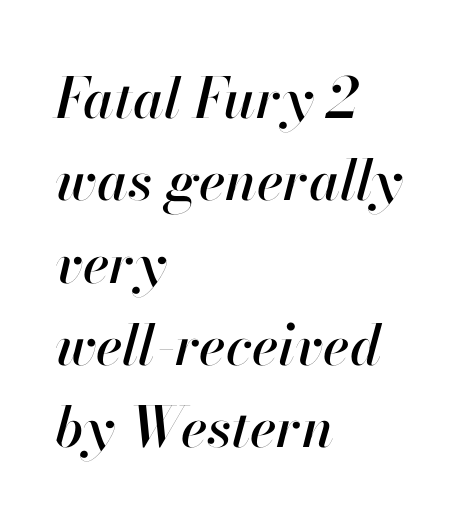
{"italic": "yes", "lean": "right", "slant_degrees": 13, "width": "normal", "stroke_contrast": "high", "x_height": "small", "monospaced": "no", "underline": "no", "align": "left", "line_spacing": "normal", "line_spacing_ratio": 1.47, "letter_spacing": "normal", "letter_spacing_em": 0.0, "glyph_px": 56}
